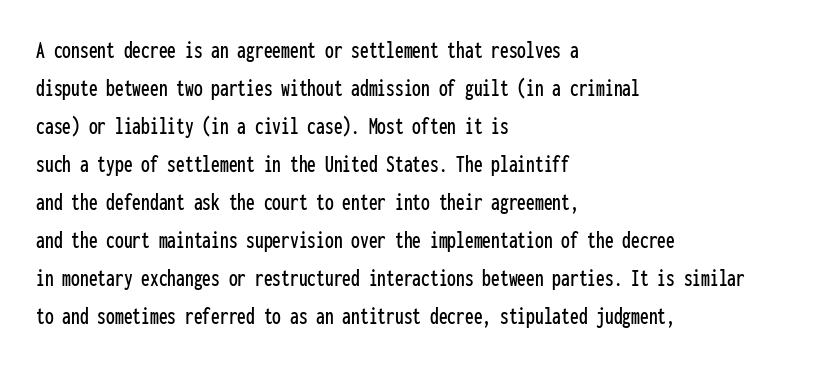
The image shows 25 px text type, upright; set left-aligned, normal line spacing (1.52x), normal letter spacing, not underlined.
